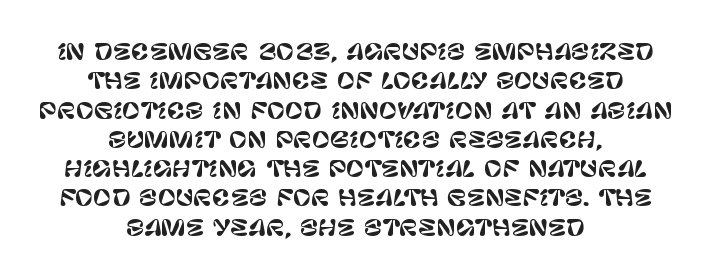
Q: Is the text italic (slanted)? A: Yes.
Q: Is the text underlined? A: No.
Q: How is the paragraph aligned? A: Centered.
Q: Is the spacing between letters normal or unusually wide? A: Normal.
Q: Is the spacing between lines tight, normal or loose? A: Normal.
